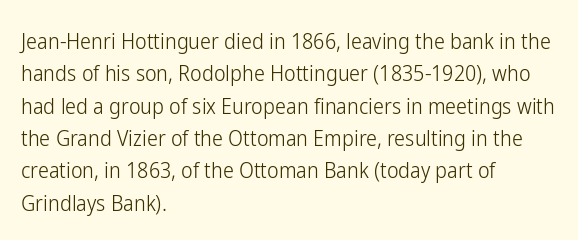
The image shows 22 px text type, upright; set left-aligned, normal line spacing (1.47x), normal letter spacing, not underlined.
